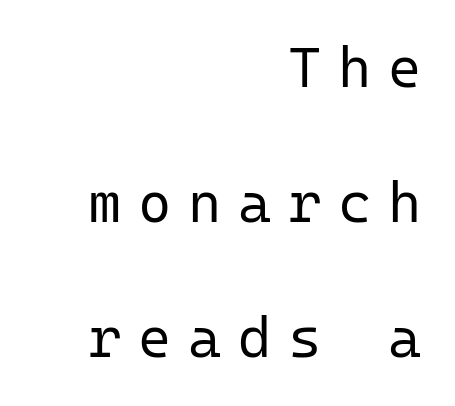
{"serif": "no", "italic": "no", "bold": "no", "weight": "regular", "width": "normal", "stroke_contrast": "low", "x_height": "medium", "monospaced": "yes", "underline": "no", "align": "right", "line_spacing": "loose", "line_spacing_ratio": 2.37, "letter_spacing": "wide", "letter_spacing_em": 0.29, "glyph_px": 57}
